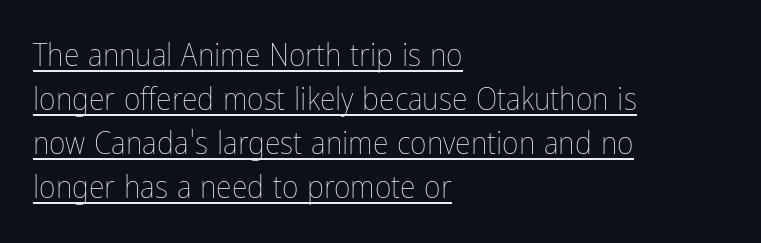
Emphasis is given by a line drawn under the lettering. The rag falls on the right side of this text block. This is roman type, the default non-slanted kind. Honestly, the letter spacing is just normal — you wouldn't notice it. Is the type heavy? It reads as light-to-regular instead.
